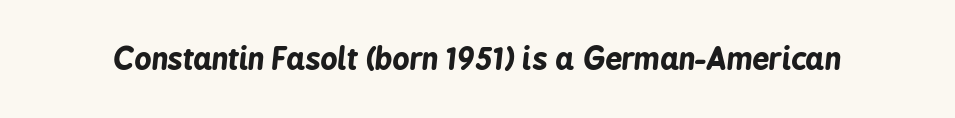
{"italic": "yes", "lean": "right", "slant_degrees": 6, "bold": "yes", "weight": "bold", "width": "condensed", "stroke_contrast": "low", "x_height": "medium", "monospaced": "no", "underline": "no", "letter_spacing": "normal", "letter_spacing_em": 0.0, "glyph_px": 30}
